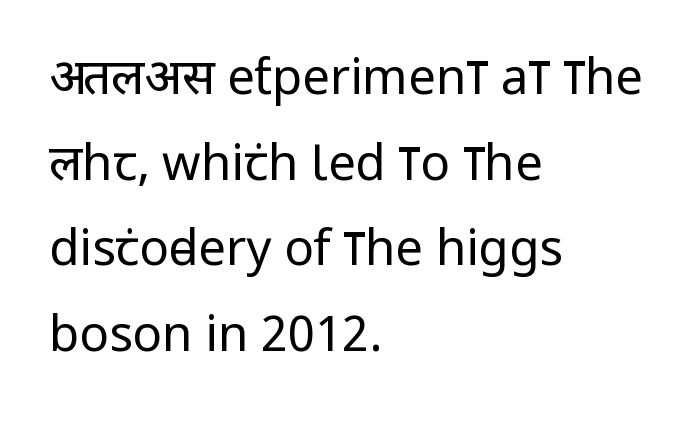
Q: Is the text bold? A: No.
Q: Is the text italic (slanted)? A: No, it is upright.
Q: Is the typeface a serif or a sans-serif typeface? A: Sans-serif.
Q: Is the text underlined? A: No.
Q: How is the paragraph aligned? A: Left-aligned.
Q: Is the spacing between letters normal or unusually wide? A: Normal.
Q: Width (condensed, normal, or wide)? A: Condensed.
Q: Stroke contrast? A: Low.
Q: x-height? A: Large.
Q: Monospaced? A: No.
